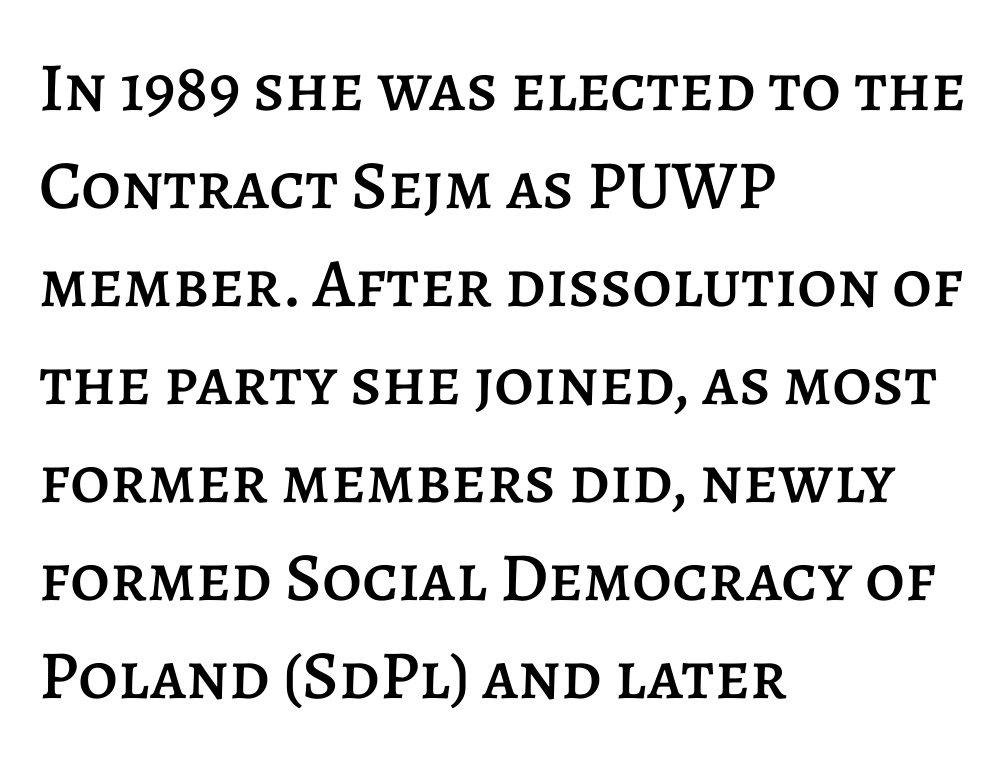
Unmarked baselines from the first word to the last. Reading down the column, the eye jumps a familiar distance to each next line. Spacing between characters is what you'd get straight out of the box. Proportional: the letters do not fall into vertical columns. Casual observation: everything's shoved over to the left.
